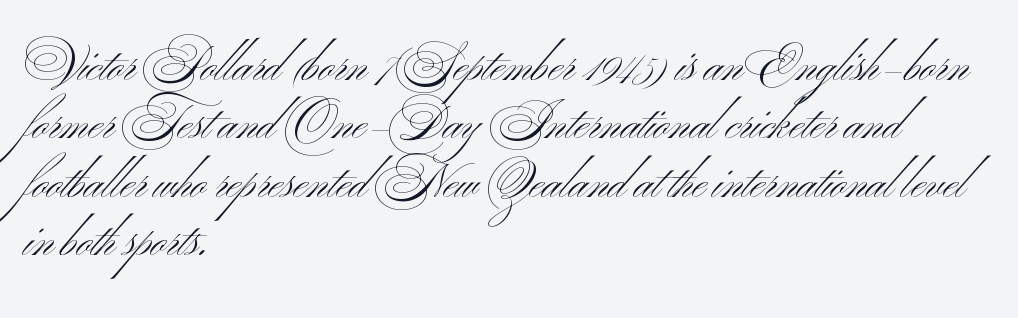
The image shows 47 px light, wide sans-serif type; set left-aligned, line spacing 1.24x, normal letter spacing, not underlined; medium stroke contrast and a small x-height.
